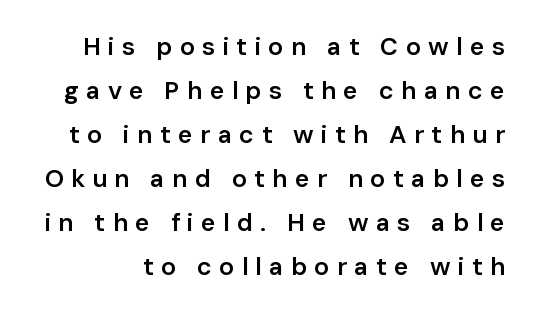
Q: Is the text bold? A: Semi-bold.
Q: Is the text italic (slanted)? A: No, it is upright.
Q: Is the text underlined? A: No.
Q: Is the spacing between letters normal or unusually wide? A: Unusually wide.
